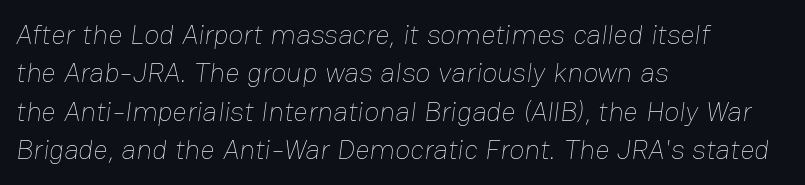
Q: Is the text bold? A: No.
Q: Is the text underlined? A: No.
Q: How is the paragraph aligned? A: Left-aligned.
Q: Is the spacing between letters normal or unusually wide? A: Normal.
Q: Is the spacing between lines tight, normal or loose? A: Normal.
Q: Width (condensed, normal, or wide)? A: Normal.
Q: Stroke contrast? A: Low.
Q: x-height? A: Medium.
Q: Monospaced? A: No.
